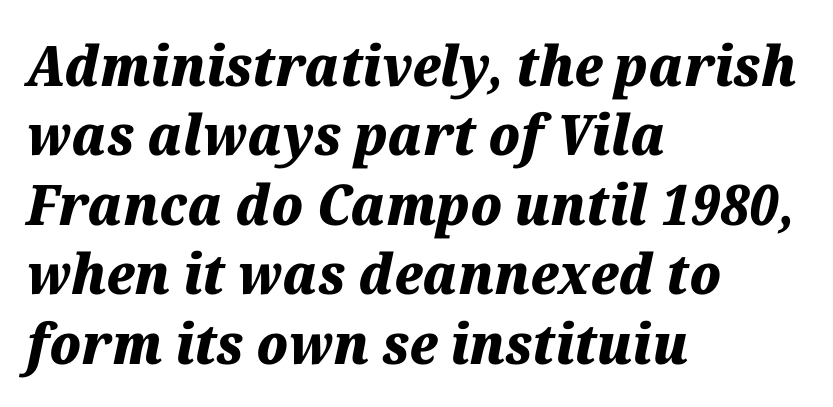
Descenders hang freely into open space. A full-strength bold gives these letters their thick strokes. The rendering keeps characters at their native spacing. In terms of posture, this sample is oblique. Varying glyph widths throughout — classic text-font behaviour.
